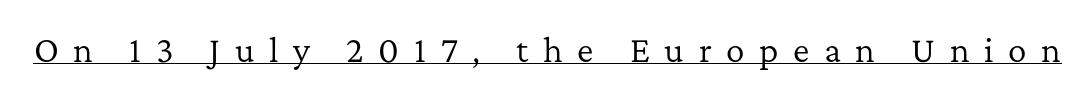
Character widths vary here, with narrow letters taking less room than wide ones. This rendering employs a face with finishing strokes, i.e., a serif. Posture: upright roman. The letters look calm and open, with moderate or lighter stems. A rule runs beneath these lines of type.
